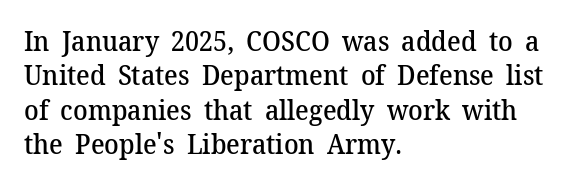
Left-aligned paragraph, ragged on the right. Nope, not italic — everything's standing straight. Strokes here are thickened, but only to semibold level. The leading is moderate, giving the passage an even texture.
